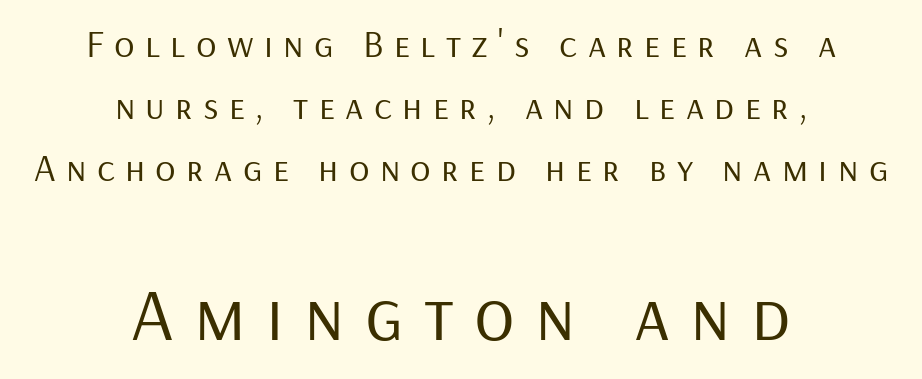
{"serif": "no", "italic": "no", "bold": "no", "weight": "regular", "width": "normal", "stroke_contrast": "low", "x_height": "medium", "monospaced": "no", "underline": "no", "align": "center", "line_spacing": "normal", "line_spacing_ratio": 1.63, "letter_spacing": "wide", "letter_spacing_em": 0.27, "larger_block": "second", "size_ratio": 1.97, "glyph_px": 75}
